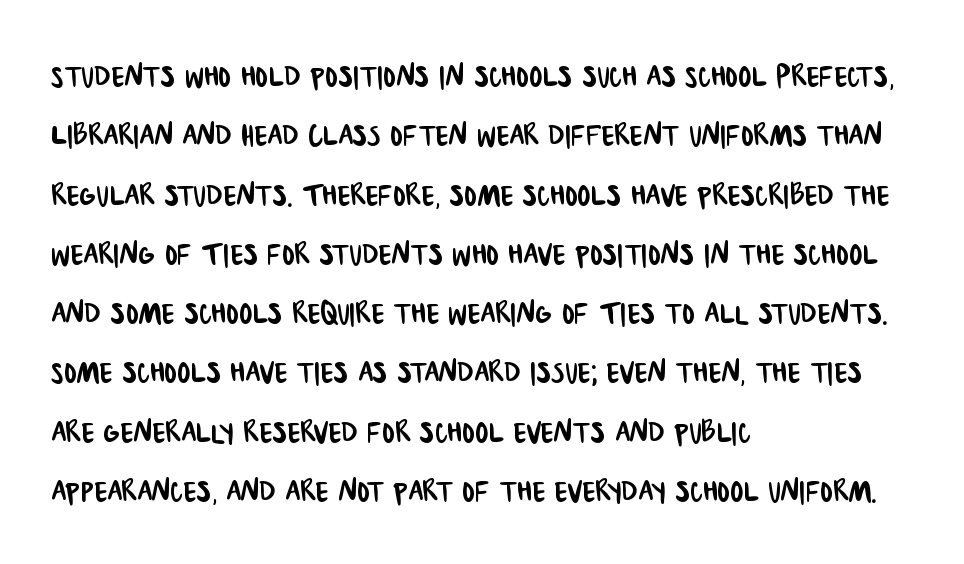
The image shows 38 px condensed sans-serif type; set left-aligned, normal line spacing (1.56x), normal letter spacing, not underlined; low stroke contrast and a large x-height.
